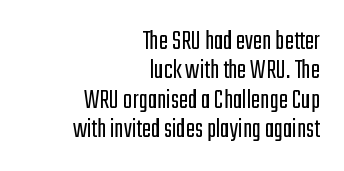
{"serif": "no", "italic": "no", "bold": "no", "weight": "light", "width": "condensed", "stroke_contrast": "low", "x_height": "medium", "monospaced": "no", "underline": "no", "align": "right", "line_spacing": "tight", "line_spacing_ratio": 1.05, "letter_spacing": "normal", "letter_spacing_em": 0.0, "glyph_px": 28}
